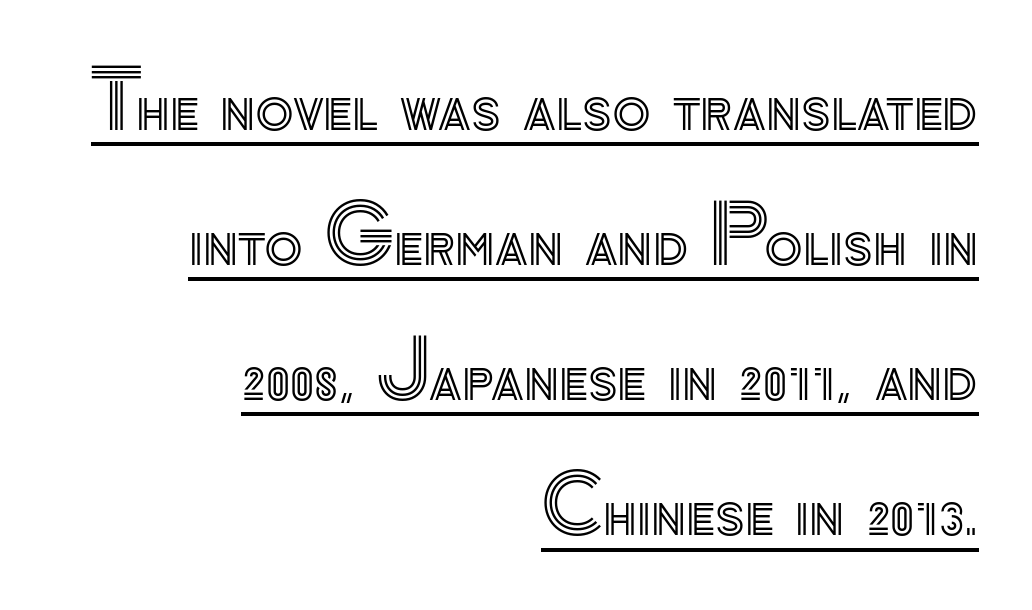
Q: Is the text italic (slanted)? A: No, it is upright.
Q: Is the text underlined? A: Yes.
Q: How is the paragraph aligned? A: Right-aligned.
Q: Is the spacing between letters normal or unusually wide? A: Normal.
Q: Width (condensed, normal, or wide)? A: Normal.
Q: x-height? A: Small.
Q: Monospaced? A: No.
